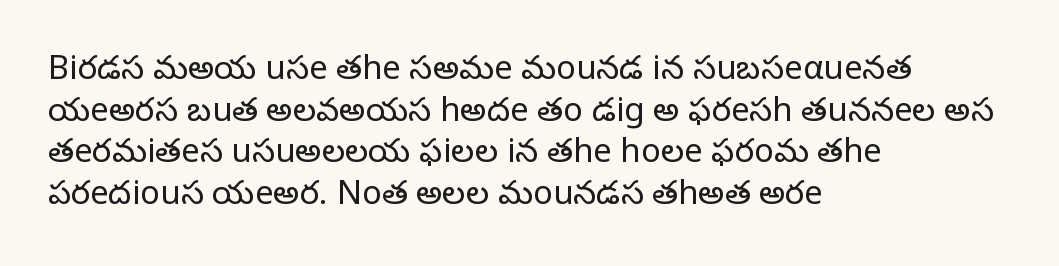
Q: Is the text bold? A: No.
Q: Is the text italic (slanted)? A: No, it is upright.
Q: Is the typeface a serif or a sans-serif typeface? A: Serif.
Q: Is the text underlined? A: No.
Q: How is the paragraph aligned? A: Left-aligned.
Q: Is the spacing between letters normal or unusually wide? A: Normal.
Q: Is the spacing between lines tight, normal or loose? A: Normal.
Q: Width (condensed, normal, or wide)? A: Normal.
Q: Stroke contrast? A: Low.
Q: x-height? A: Large.
Q: Monospaced? A: No.
